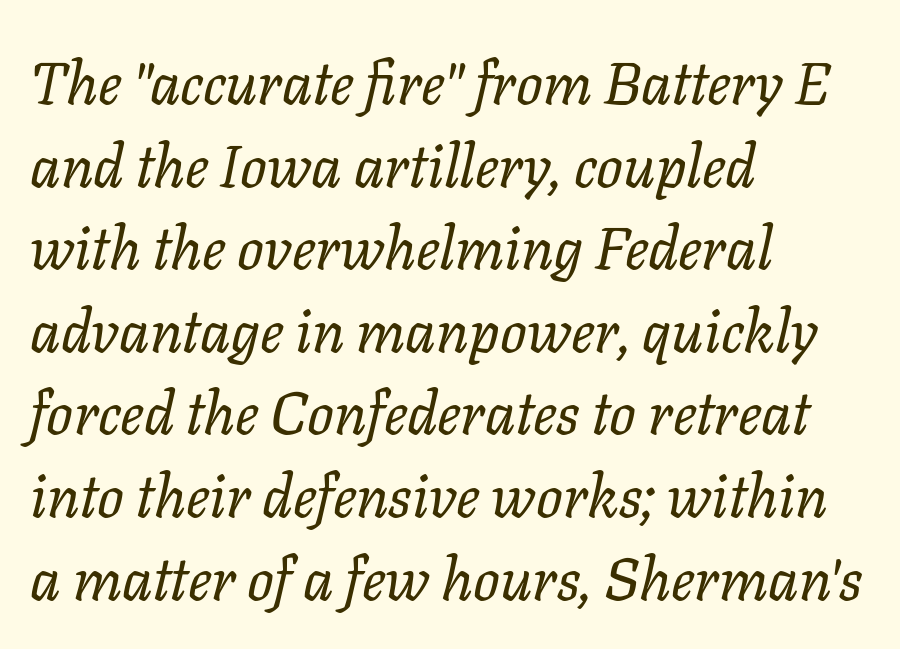
{"italic": "yes", "lean": "right", "slant_degrees": 11, "bold": "no", "weight": "regular", "width": "normal", "stroke_contrast": "low", "x_height": "medium", "monospaced": "no", "underline": "no", "align": "left", "line_spacing": "normal", "line_spacing_ratio": 1.4, "letter_spacing": "normal", "letter_spacing_em": 0.0, "glyph_px": 59}
